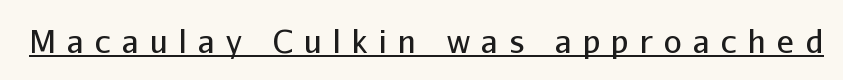
The image shows 32 px regular-weight sans-serif type, upright; set unusually wide letter spacing (+0.35 em), underlined; low stroke contrast and a medium x-height.
